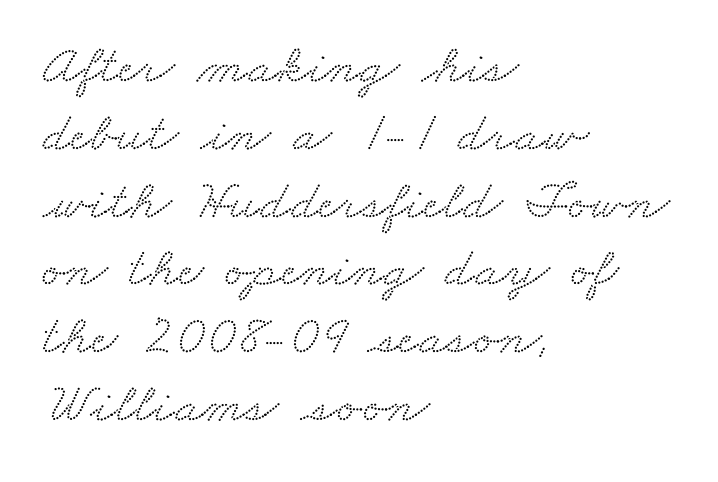
{"serif": "yes", "width": "wide", "stroke_contrast": "medium", "x_height": "small", "monospaced": "no", "underline": "no", "align": "left", "line_spacing_ratio": 1.21, "letter_spacing": "normal", "letter_spacing_em": 0.0, "glyph_px": 56}
